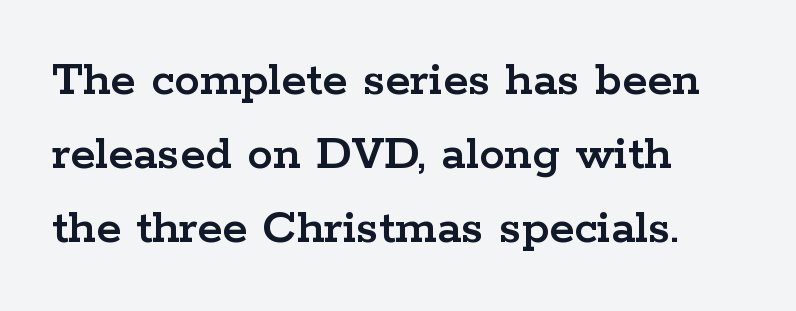
{"serif": "yes", "italic": "no", "width": "wide", "stroke_contrast": "low", "x_height": "medium", "monospaced": "no", "underline": "no", "align": "left", "line_spacing": "normal", "line_spacing_ratio": 1.45, "letter_spacing": "normal", "letter_spacing_em": 0.0, "glyph_px": 51}
